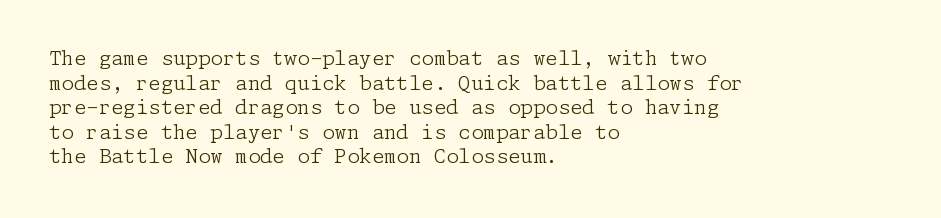
Casual observation: everything's shoved over to the left. This is not heavy type; no bold has been used. Italic? Not at all — the glyphs are vertical. The space beneath each line is pristine and unruled. No extra tracking has been applied to these lines.
